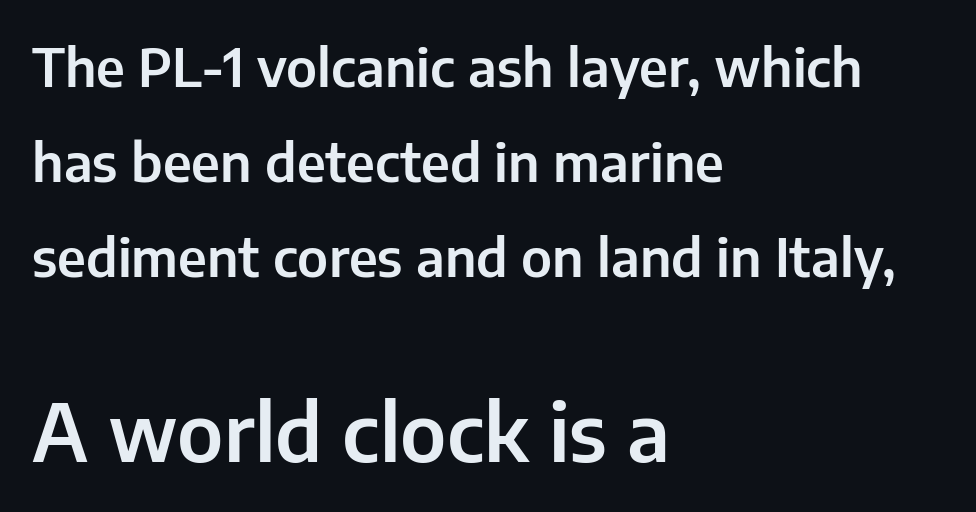
The image shows 79 px sans-serif type, upright; set left-aligned, line spacing 1.79x, normal letter spacing, not underlined; the second (bottom) block is 1.49x larger; low stroke contrast and a medium x-height.
